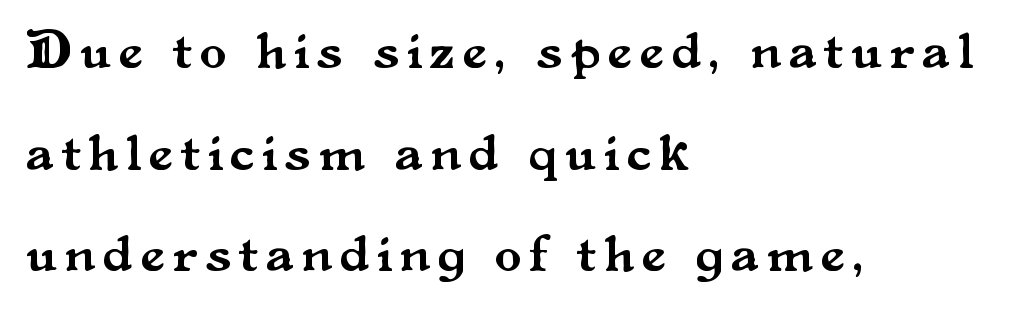
Q: Is the text italic (slanted)? A: No, it is upright.
Q: Is the typeface a serif or a sans-serif typeface? A: Serif.
Q: Is the text underlined? A: No.
Q: How is the paragraph aligned? A: Left-aligned.
Q: Width (condensed, normal, or wide)? A: Normal.
Q: Stroke contrast? A: Medium.
Q: x-height? A: Small.
Q: Monospaced? A: No.
